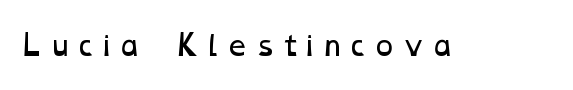
The image shows 28 px regular-weight, wide type; set not underlined; low stroke contrast and a medium x-height.
